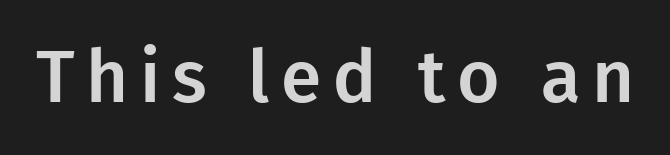
Check where the strokes stop: nothing finishes them off — pure sans. Here the designer chose a conventional face with non-uniform glyph widths. Plain, unruled lines of type. Does the lettering tilt? It doesn't — this is upright.
